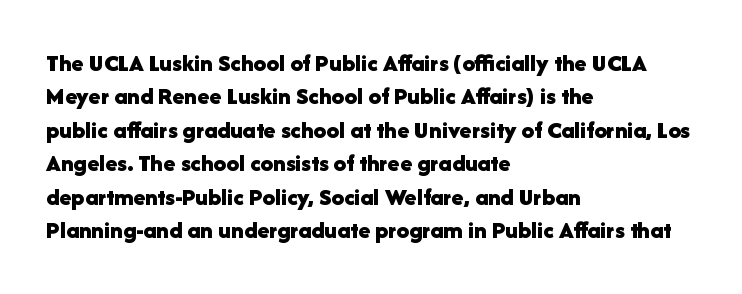
The image shows 25 px bold type, upright; set left-aligned, normal line spacing (1.34x), normal letter spacing, not underlined.
